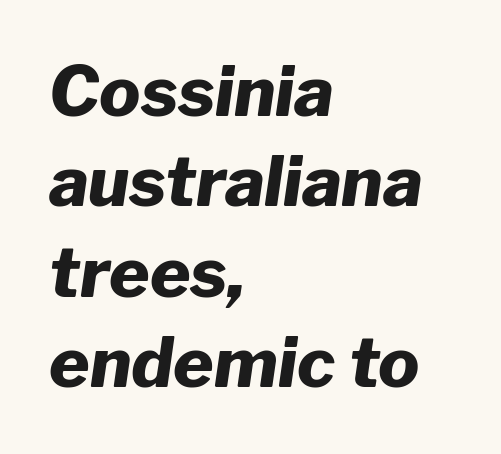
Where is the straight margin? On the left. Clear beneath every line of the passage. These lines are rendered in a variable-pitch font. Look at the tracking — it's just the regular setting, nothing added. The space between consecutive lines is moderate. I'd describe the lettering as bold — thick and assertive.
